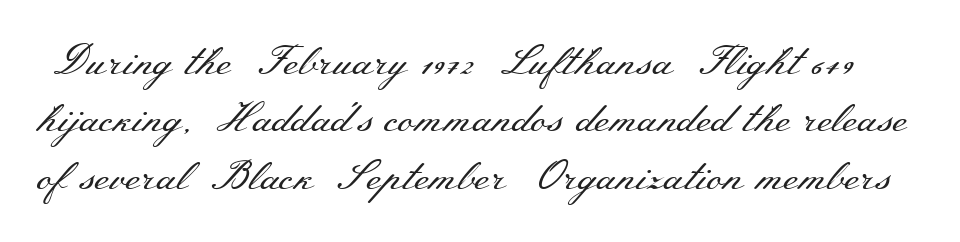
{"serif": "yes", "bold": "no", "weight": "regular", "width": "wide", "stroke_contrast": "medium", "x_height": "small", "monospaced": "no", "underline": "no", "line_spacing": "normal", "line_spacing_ratio": 1.4, "letter_spacing": "normal", "letter_spacing_em": 0.0, "glyph_px": 41}
